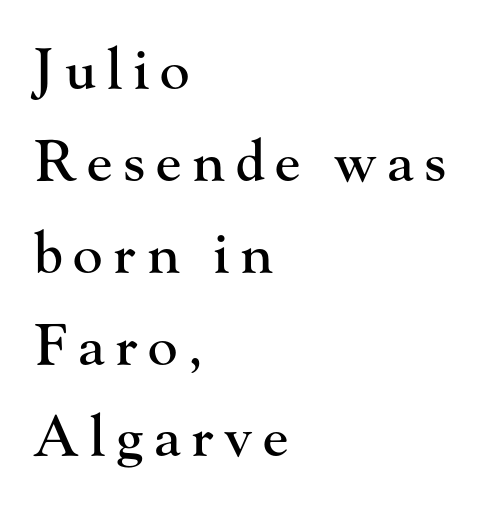
Q: Is the text italic (slanted)? A: No, it is upright.
Q: Is the typeface a serif or a sans-serif typeface? A: Serif.
Q: Is the text underlined? A: No.
Q: How is the paragraph aligned? A: Left-aligned.
Q: Is the spacing between lines tight, normal or loose? A: Normal.
Q: Width (condensed, normal, or wide)? A: Normal.
Q: Stroke contrast? A: High.
Q: x-height? A: Small.
Q: Monospaced? A: No.
